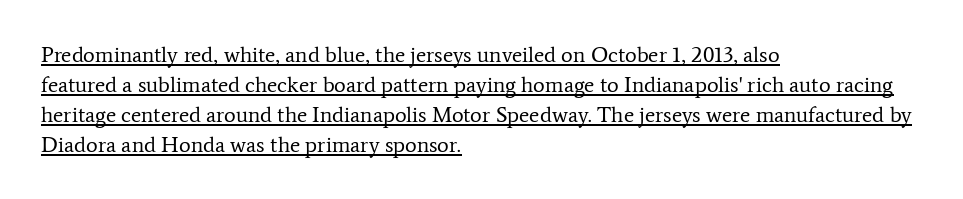
Think standard paragraph weight, or any step lighter than that. Leftover space on each line is placed entirely after the last word. The rendering keeps characters at their native spacing. Is there any slant? The stems are plumb. The space between consecutive lines is moderate. Glance below the letters and you will spot a drawn line.
